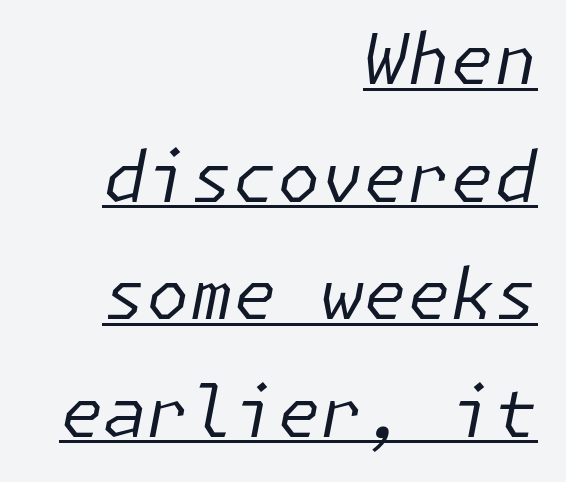
Stem width sits at or under what a default text font uses. This is underlined copy, the kind a proofreader might mark for attention. The whole block is typeset with a tilt. Quick note: interline space is typical. The lines in this sample share a right terminus and differ only in where they begin.
